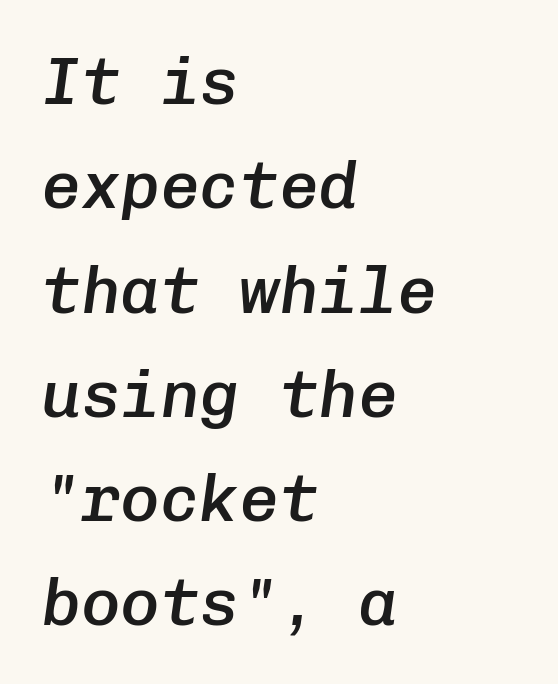
Q: Is the text bold? A: Semi-bold.
Q: Is the text italic (slanted)? A: Yes, it leans right by about 8 degrees.
Q: Is the text underlined? A: No.
Q: How is the paragraph aligned? A: Left-aligned.
Q: Is the spacing between letters normal or unusually wide? A: Normal.
Q: Is the spacing between lines tight, normal or loose? A: Normal.
Q: Width (condensed, normal, or wide)? A: Normal.
Q: Stroke contrast? A: Low.
Q: x-height? A: Medium.
Q: Monospaced? A: Yes.
